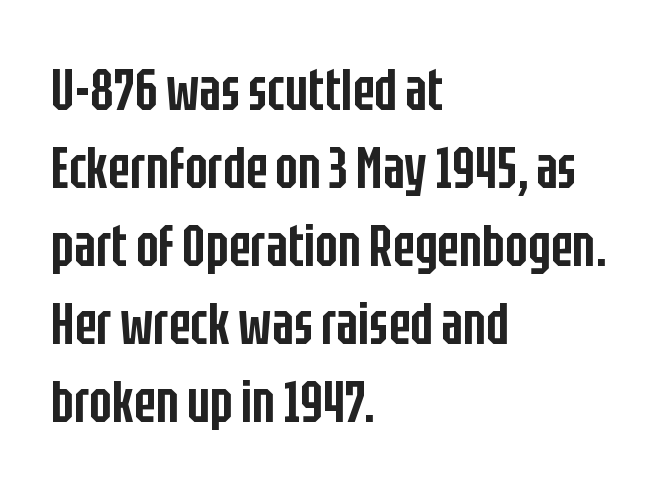
The image shows 59 px semibold, condensed sans-serif type, upright; set left-aligned, normal line spacing (1.32x), normal letter spacing, not underlined; low stroke contrast and a large x-height.
